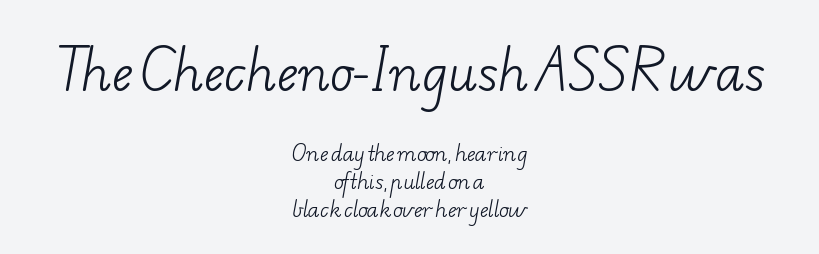
The image shows 49 px light, wide serif type; set centered, normal line spacing (1.4x), normal letter spacing, not underlined; the first (top) block is 2.45x larger; low stroke contrast and a small x-height.
